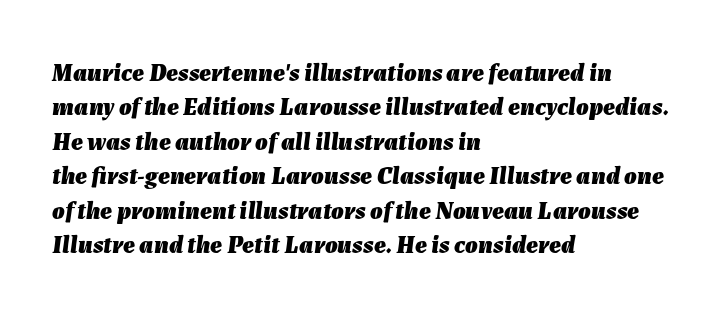
{"italic": "yes", "lean": "right", "slant_degrees": 7, "bold": "yes", "underline": "no", "align": "left", "line_spacing": "normal", "line_spacing_ratio": 1.38, "letter_spacing": "normal", "letter_spacing_em": 0.0, "glyph_px": 25}
